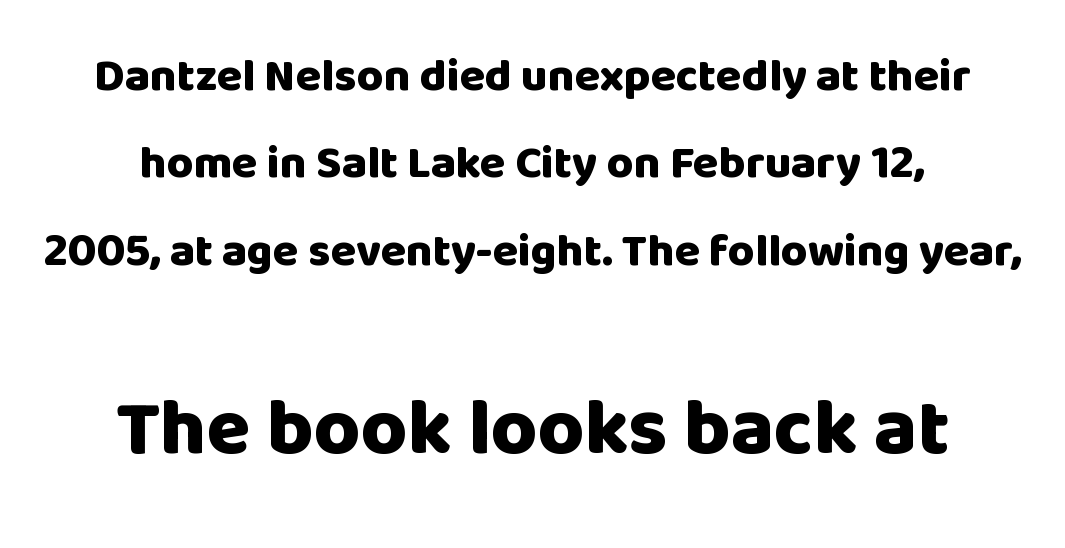
Top chunk: small. Bottom chunk: large. Interline gaps are noticeably wide in this sample. Spacing verdict: proportional, widths tailored to each character. Does the weight exceed regular? Yes, all the way to bold.
